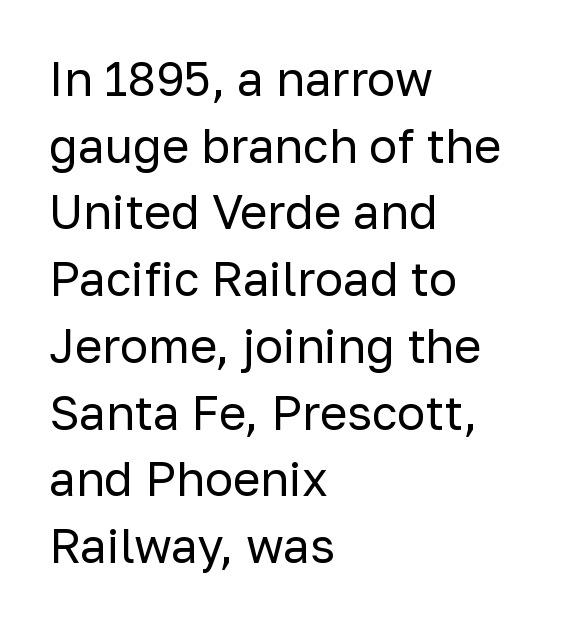
Q: Is the text bold? A: No.
Q: Is the text italic (slanted)? A: No, it is upright.
Q: Is the typeface a serif or a sans-serif typeface? A: Sans-serif.
Q: Is the text underlined? A: No.
Q: How is the paragraph aligned? A: Left-aligned.
Q: Is the spacing between letters normal or unusually wide? A: Normal.
Q: Is the spacing between lines tight, normal or loose? A: Normal.
Q: Width (condensed, normal, or wide)? A: Normal.
Q: Stroke contrast? A: Low.
Q: x-height? A: Medium.
Q: Monospaced? A: No.
